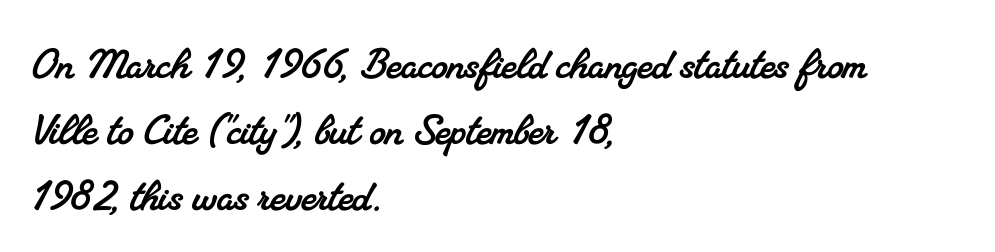
{"serif": "yes", "width": "normal", "stroke_contrast": "medium", "x_height": "small", "monospaced": "no", "underline": "no", "align": "left", "line_spacing": "normal", "line_spacing_ratio": 1.29, "letter_spacing": "normal", "letter_spacing_em": 0.0, "glyph_px": 51}
